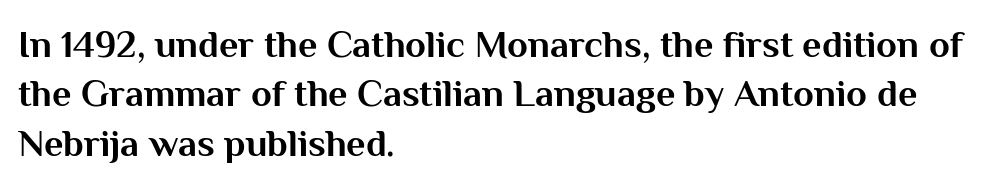
The image shows 38 px bold sans-serif type, upright; set left-aligned, normal line spacing (1.3x), normal letter spacing, not underlined; medium stroke contrast and a medium x-height.
